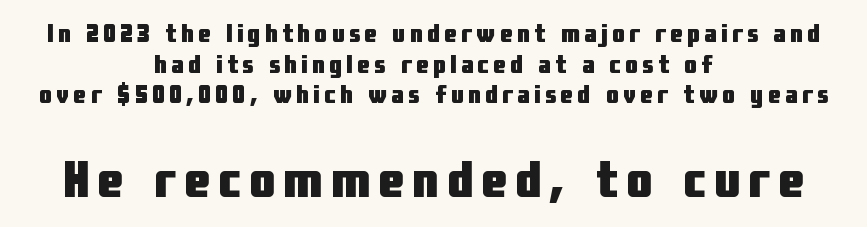
{"serif": "no", "italic": "no", "bold": "yes", "weight": "heavy", "width": "condensed", "stroke_contrast": "low", "x_height": "medium", "monospaced": "no", "underline": "no", "align": "center", "line_spacing_ratio": 1.18, "larger_block": "second", "size_ratio": 2.0, "glyph_px": 52}
